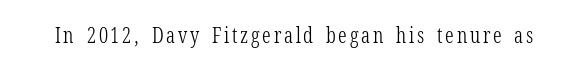
Q: Is the text bold? A: No.
Q: Is the text italic (slanted)? A: No, it is upright.
Q: Is the text underlined? A: No.
